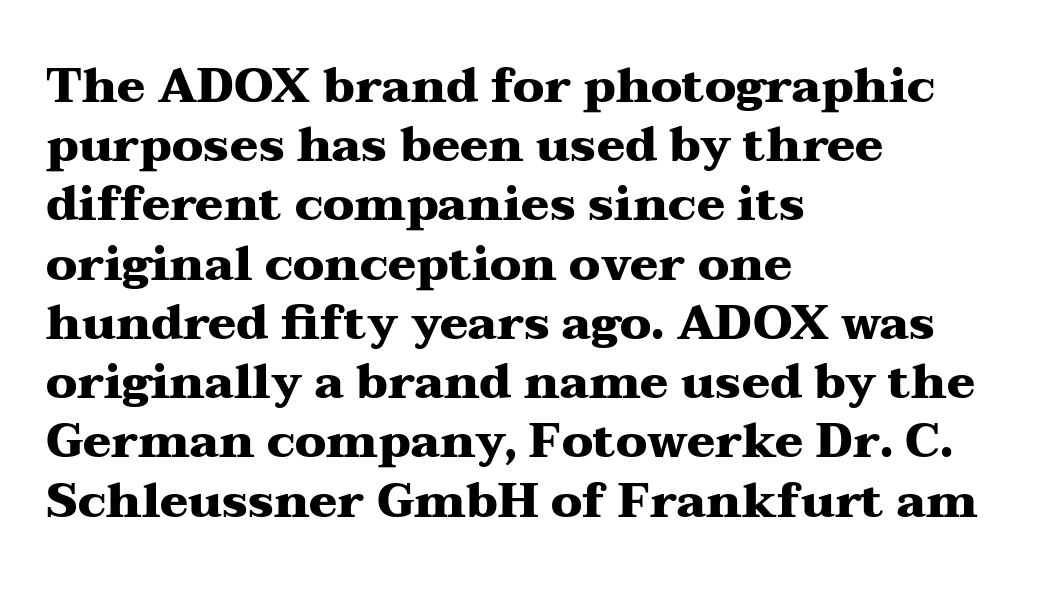
The image shows 47 px heavy, wide serif type, upright; set left-aligned, normal line spacing (1.26x), normal letter spacing, not underlined; medium stroke contrast and a medium x-height.
